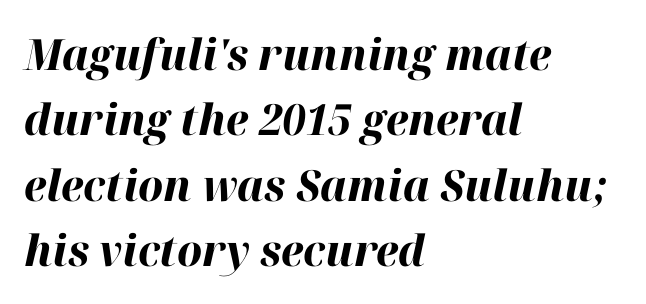
Q: Is the text bold? A: Yes.
Q: Is the text italic (slanted)? A: Yes, it leans right by about 12 degrees.
Q: Is the text underlined? A: No.
Q: How is the paragraph aligned? A: Left-aligned.
Q: Is the spacing between letters normal or unusually wide? A: Normal.
Q: Is the spacing between lines tight, normal or loose? A: Normal.
Q: Width (condensed, normal, or wide)? A: Normal.
Q: Stroke contrast? A: High.
Q: x-height? A: Medium.
Q: Monospaced? A: No.
